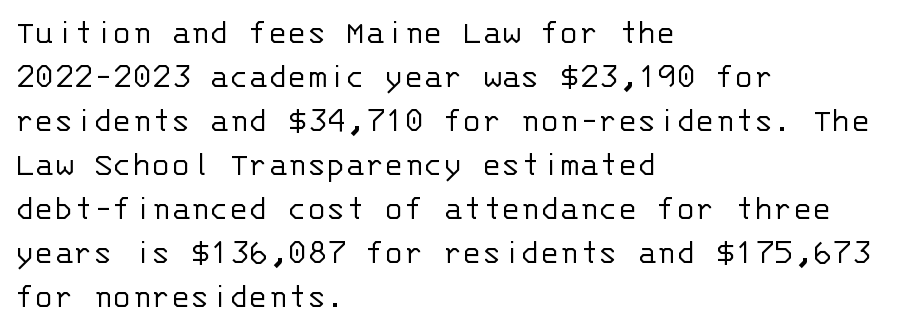
A clean baseline with only descenders dipping below it. Every row of glyphs begins at an identical x-position on the left. The face used here is monospaced, like something from a code editor. The designer went with a sans here, leaving each stem footless. This sample uses plain, unmodified letter spacing. Upright lettering throughout.
